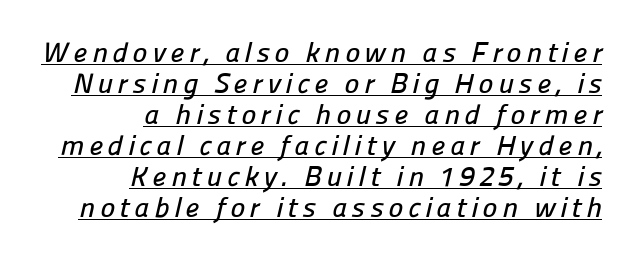
{"serif": "no", "width": "normal", "stroke_contrast": "low", "x_height": "medium", "monospaced": "no", "underline": "yes", "align": "right", "line_spacing": "tight", "line_spacing_ratio": 1.11, "glyph_px": 28}
